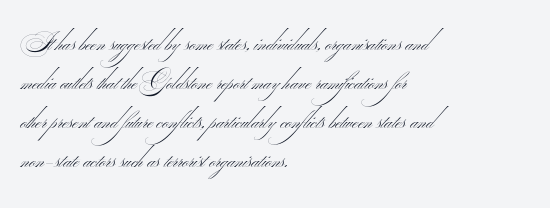
{"bold": "no", "underline": "no", "align": "left", "line_spacing": "normal", "line_spacing_ratio": 1.56, "letter_spacing": "normal", "letter_spacing_em": 0.0, "glyph_px": 25}
